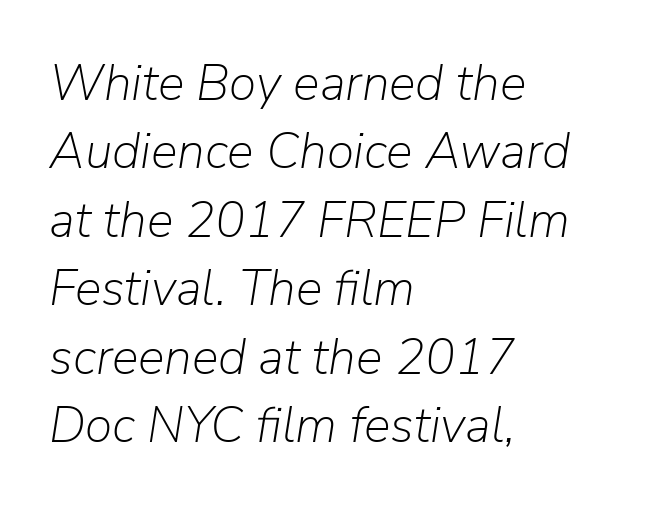
Q: Is the text bold? A: No.
Q: Is the text italic (slanted)? A: Yes, it leans right by about 9 degrees.
Q: Is the text underlined? A: No.
Q: How is the paragraph aligned? A: Left-aligned.
Q: Is the spacing between letters normal or unusually wide? A: Normal.
Q: Is the spacing between lines tight, normal or loose? A: Normal.
Q: Width (condensed, normal, or wide)? A: Normal.
Q: Stroke contrast? A: Low.
Q: x-height? A: Medium.
Q: Monospaced? A: No.
